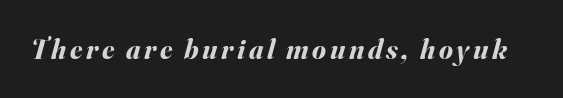
Q: Is the text bold? A: Yes.
Q: Is the text italic (slanted)? A: Yes, it leans right by about 16 degrees.
Q: Is the text underlined? A: No.
Q: Width (condensed, normal, or wide)? A: Normal.
Q: Stroke contrast? A: Medium.
Q: x-height? A: Small.
Q: Monospaced? A: No.
